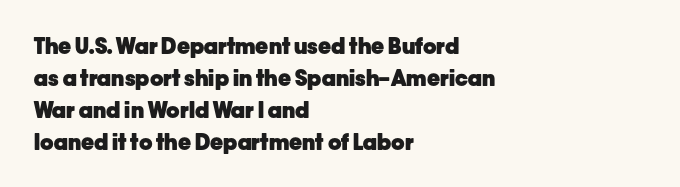
The image shows 22 px bold type, upright; set left-aligned, normal line spacing (1.45x), normal letter spacing, not underlined.
